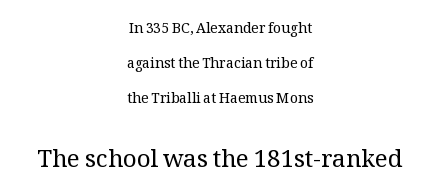
Observe the ordinary spacing: letters are neighbours, not strangers. Every stem runs plumb, perpendicular to the baseline. Which of the two is more prominent by size? The second, at the bottom. In terms of leading, this rendering errs on the spacious side. The gap between lines stays unmarked. The text block is weighted toward neither margin, spreading evenly from the middle.
